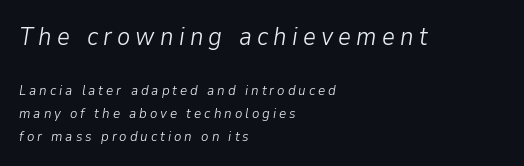
{"italic": "yes", "lean": "right", "slant_degrees": 9, "bold": "no", "underline": "no", "align": "left", "line_spacing": "normal", "line_spacing_ratio": 1.65, "letter_spacing": "wide", "letter_spacing_em": 0.21, "larger_block": "first", "size_ratio": 1.79, "glyph_px": 25}
